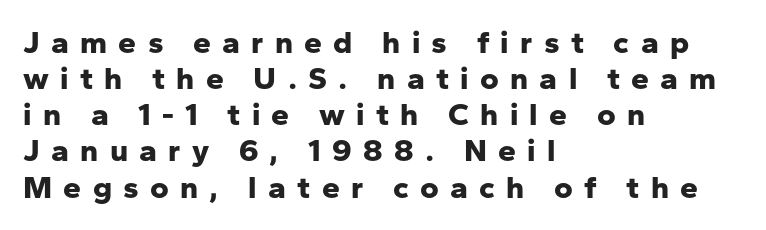
{"serif": "no", "italic": "no", "bold": "yes", "weight": "bold", "width": "normal", "stroke_contrast": "low", "x_height": "medium", "monospaced": "no", "underline": "no", "align": "left", "line_spacing": "tight", "line_spacing_ratio": 1.13, "letter_spacing": "wide", "letter_spacing_em": 0.35, "glyph_px": 32}
